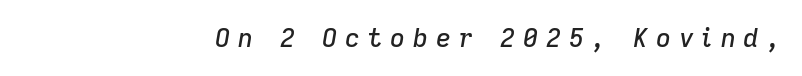
Q: Is the text italic (slanted)? A: Yes, it leans right by about 9 degrees.
Q: Is the text underlined? A: No.
Q: How is the paragraph aligned? A: Right-aligned.
Q: Is the spacing between letters normal or unusually wide? A: Unusually wide.
